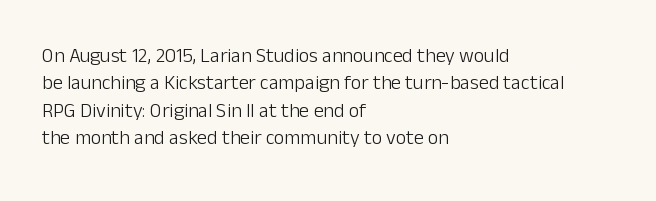
Caption: standard tracking, unaltered. Alignment: flush left. Line spacing here is normal. Weight: not bold — regular or lighter.
